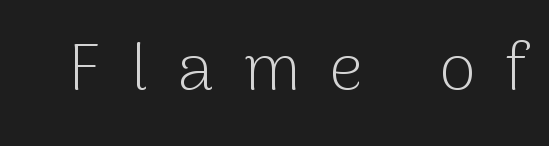
The image shows 66 px light sans-serif type, upright; set unusually wide letter spacing (+0.45 em), not underlined; low stroke contrast and a medium x-height.
